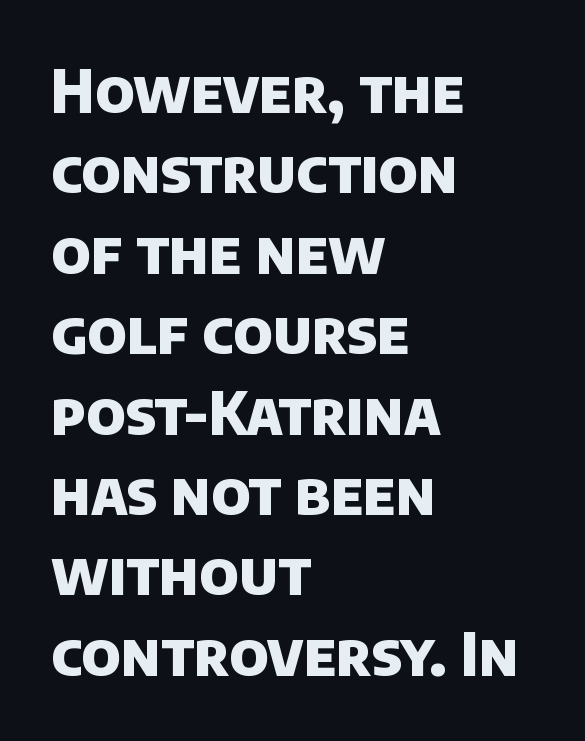
Q: Is the text bold? A: Yes.
Q: Is the typeface a serif or a sans-serif typeface? A: Sans-serif.
Q: Is the text underlined? A: No.
Q: How is the paragraph aligned? A: Left-aligned.
Q: Is the spacing between letters normal or unusually wide? A: Normal.
Q: Is the spacing between lines tight, normal or loose? A: Normal.
Q: Width (condensed, normal, or wide)? A: Normal.
Q: Stroke contrast? A: Low.
Q: x-height? A: Large.
Q: Monospaced? A: No.
